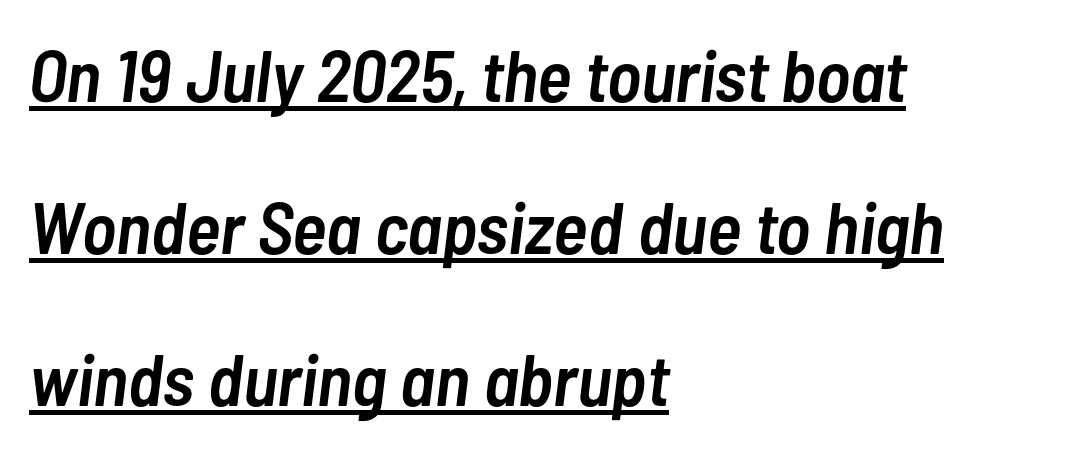
{"italic": "yes", "lean": "right", "slant_degrees": 7, "bold": "semi", "weight": "semibold", "width": "condensed", "stroke_contrast": "low", "x_height": "medium", "monospaced": "no", "underline": "yes", "align": "left", "line_spacing": "loose", "line_spacing_ratio": 2.08, "letter_spacing": "normal", "letter_spacing_em": 0.0, "glyph_px": 73}
